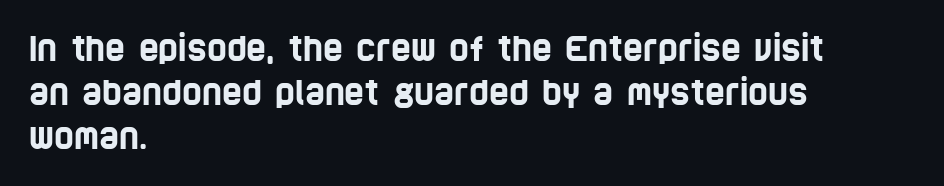
Each word holds together tightly as a unit, with standard inter-letter gaps. Unlike a traditional serif, this face leaves its strokes unadorned. Where is the straight margin? On the left. Vertical spacing — default. The glyphs are unaccompanied by any horizontal stroke below them.
